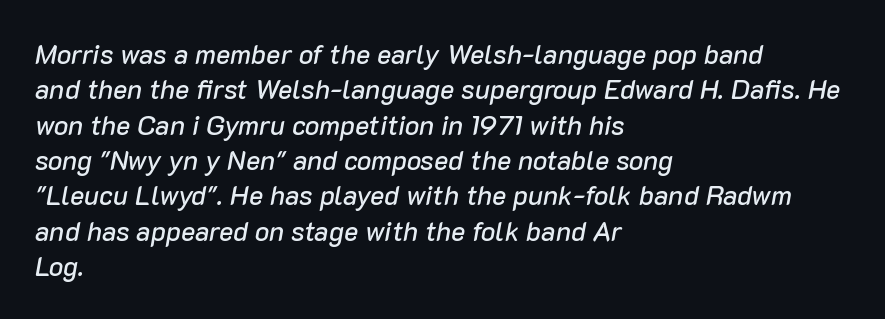
The image shows 27 px text type, italic (leaning right); set left-aligned, normal line spacing (1.31x), normal letter spacing, not underlined.
